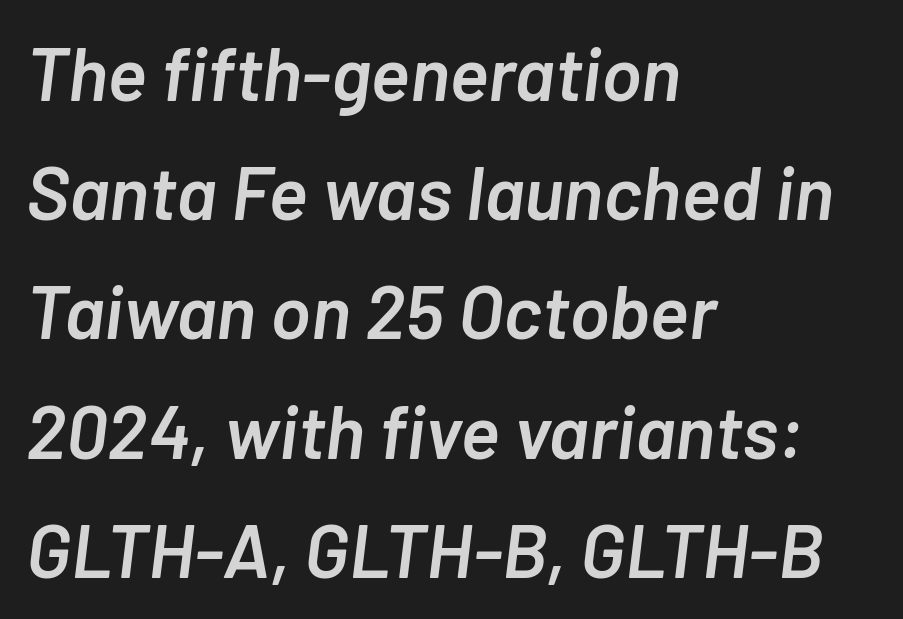
{"italic": "yes", "lean": "right", "slant_degrees": 7, "bold": "semi", "weight": "semibold", "width": "normal", "stroke_contrast": "low", "x_height": "medium", "monospaced": "no", "underline": "no", "align": "left", "line_spacing": "normal", "line_spacing_ratio": 1.59, "letter_spacing": "normal", "letter_spacing_em": 0.0, "glyph_px": 75}
